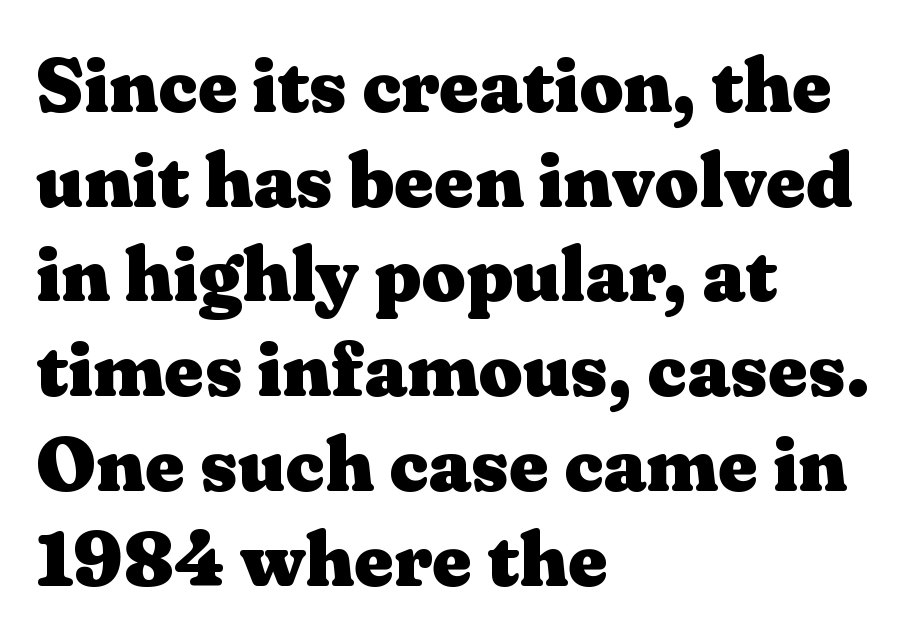
Caption: bold face, heavy strokes. No extra tracking has been applied to these lines. Each letter keeps its own natural width here, so spacing adapts to shape. Little horizontal feet cap the strokes, marking this as serif type. Honestly, there is no underline to notice here at all. A typesetter would mark this as roman, not italic.
